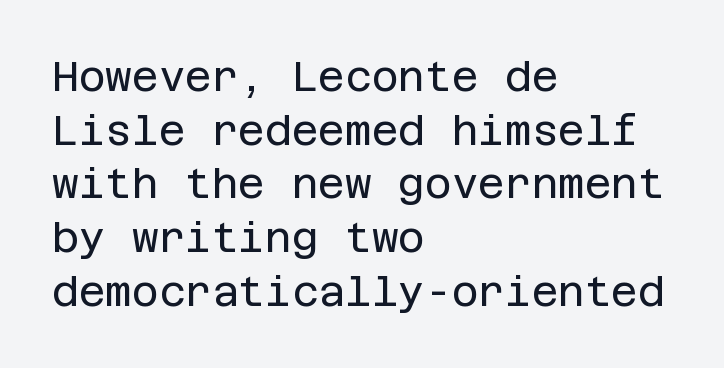
{"serif": "no", "italic": "no", "bold": "no", "weight": "regular", "width": "normal", "stroke_contrast": "low", "x_height": "large", "underline": "no", "align": "left", "line_spacing": "normal", "line_spacing_ratio": 1.31, "letter_spacing": "normal", "letter_spacing_em": 0.0, "glyph_px": 41}
